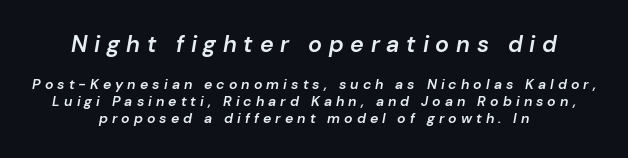
{"italic": "yes", "lean": "right", "slant_degrees": 10, "bold": "semi", "underline": "no", "align": "center", "line_spacing_ratio": 1.21, "letter_spacing": "wide", "letter_spacing_em": 0.29, "larger_block": "first", "size_ratio": 1.64, "glyph_px": 23}
